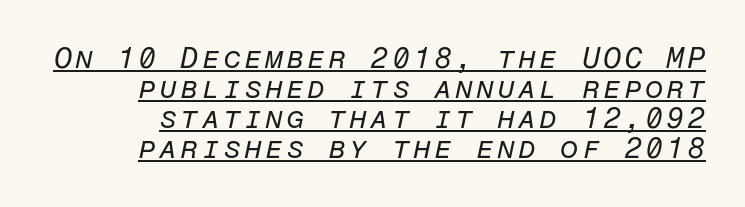
Q: Is the text bold? A: No.
Q: Is the text italic (slanted)? A: Yes, it leans right by about 12 degrees.
Q: Is the text underlined? A: Yes.
Q: Is the spacing between lines tight, normal or loose? A: Tight.
Q: Width (condensed, normal, or wide)? A: Normal.
Q: Stroke contrast? A: Low.
Q: x-height? A: Medium.
Q: Monospaced? A: Yes.
